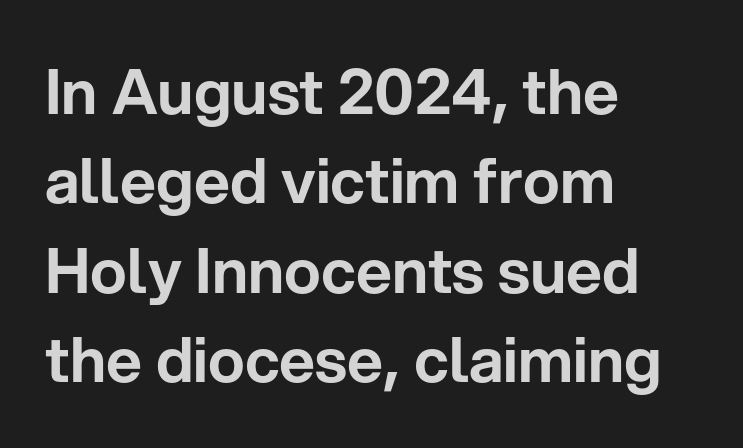
Every row of glyphs begins at an identical x-position on the left. Unlike a traditional serif, this face leaves its strokes unadorned. The area under the type is left untouched. Posture: upright roman. A typesetter would call this proportional, since set widths differ per character.
